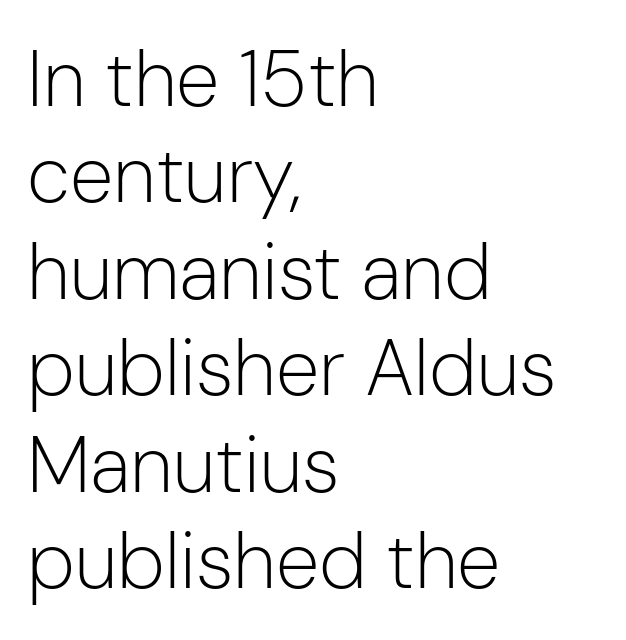
The lettering stays uniformly vertical, giving the passage a roman look. Horizontally, the lines are justified to the leading edge only. Think standard paragraph weight, or any step lighter than that. In terms of letterform style, serifs are entirely absent. This sample has the flowing, uneven cadence of proportional lettering. Nobody touched the tracking dial on this one.
